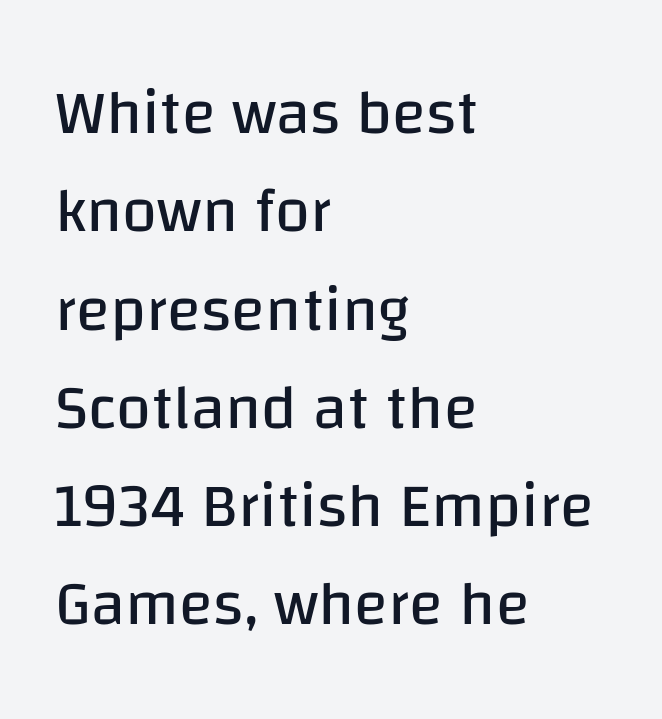
The image shows 63 px regular-weight sans-serif type, upright; set left-aligned, normal line spacing (1.56x), normal letter spacing, not underlined; low stroke contrast and a large x-height.
